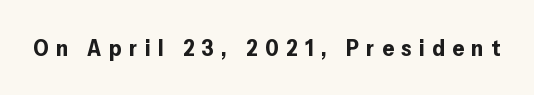
The image shows 23 px bold type, upright; set unusually wide letter spacing (+0.33 em), not underlined.
